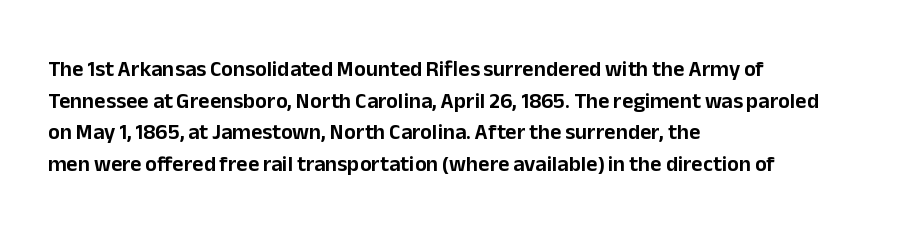
Ordinary non-slanted type is in use. Letter spacing: default. This sample is left-justified, so line endings fall wherever the words run out. Underline: absent. Successive baselines arrive at the customary interval.
